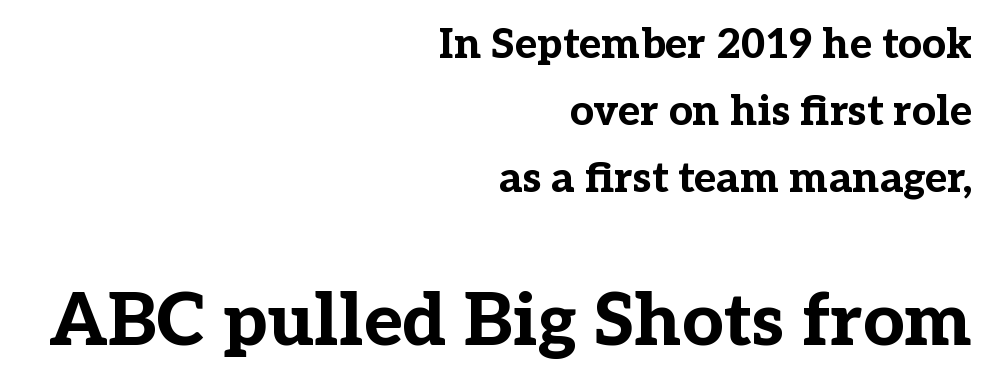
The image shows 73 px bold serif type, upright; set right-aligned, normal line spacing (1.59x), normal letter spacing, not underlined; the second (bottom) block is 1.74x larger; low stroke contrast and a medium x-height.
